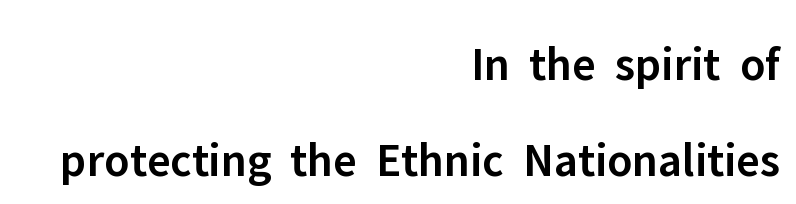
The image shows 48 px semibold sans-serif type, upright; set right-aligned, loose line spacing (1.99x), normal letter spacing, not underlined; low stroke contrast and a medium x-height.
